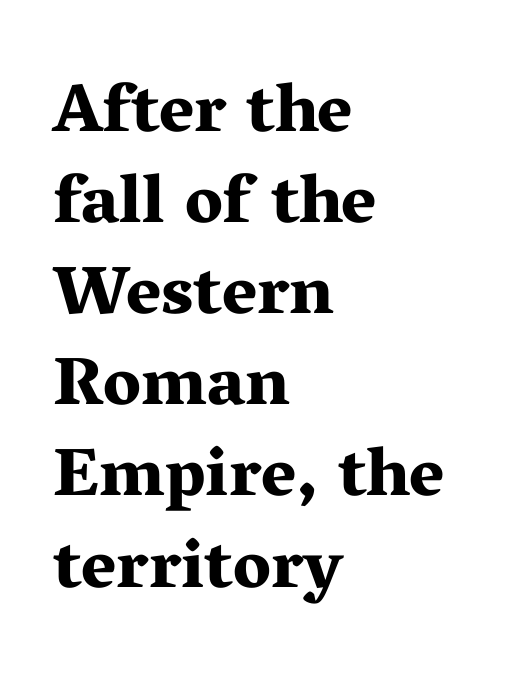
{"serif": "yes", "italic": "no", "bold": "yes", "weight": "bold", "width": "wide", "stroke_contrast": "medium", "x_height": "medium", "monospaced": "no", "underline": "no", "align": "left", "line_spacing": "normal", "line_spacing_ratio": 1.34, "letter_spacing": "normal", "letter_spacing_em": 0.0, "glyph_px": 68}
